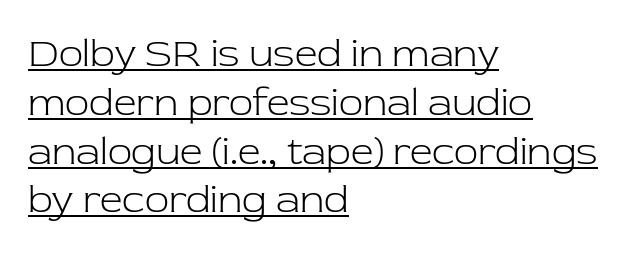
The image shows 40 px light serif type, upright; set left-aligned, line spacing 1.22x, normal letter spacing, underlined; low stroke contrast and a medium x-height.
